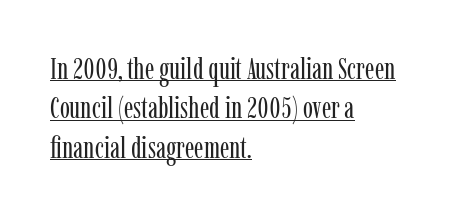
Q: Is the text bold? A: No.
Q: Is the text italic (slanted)? A: No, it is upright.
Q: Is the typeface a serif or a sans-serif typeface? A: Serif.
Q: Is the text underlined? A: Yes.
Q: How is the paragraph aligned? A: Left-aligned.
Q: Is the spacing between letters normal or unusually wide? A: Normal.
Q: Is the spacing between lines tight, normal or loose? A: Normal.
Q: Width (condensed, normal, or wide)? A: Condensed.
Q: Stroke contrast? A: Low.
Q: x-height? A: Medium.
Q: Monospaced? A: No.
